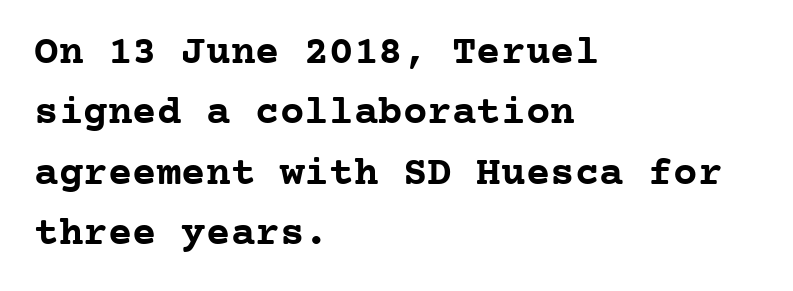
{"serif": "yes", "italic": "no", "bold": "yes", "weight": "semibold", "width": "normal", "stroke_contrast": "low", "x_height": "medium", "monospaced": "yes", "underline": "no", "align": "left", "line_spacing": "normal", "line_spacing_ratio": 1.47, "letter_spacing": "normal", "letter_spacing_em": 0.0, "glyph_px": 41}
